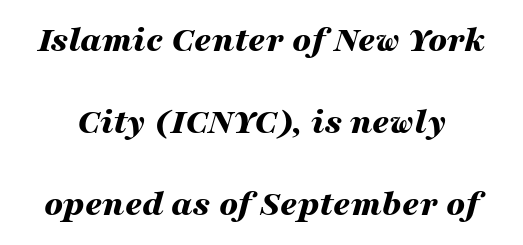
These words are printed bold, with thick strokes throughout. Lines of text with bare space underneath. The block of text is sparse from top to bottom, with ample space between rows. These lines are rendered in a variable-pitch font.
